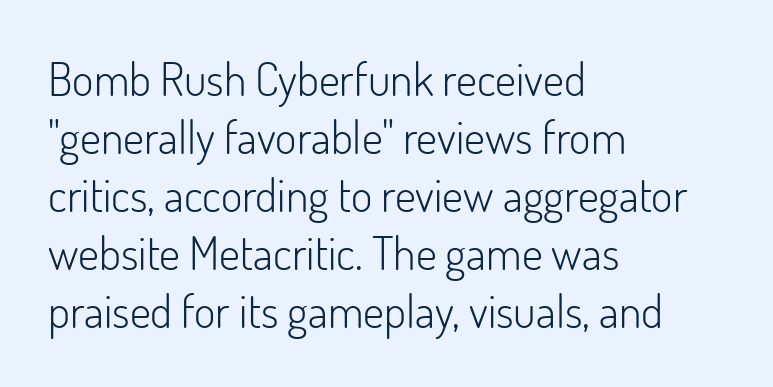
{"serif": "no", "italic": "no", "bold": "no", "weight": "light", "width": "normal", "stroke_contrast": "low", "x_height": "small", "monospaced": "no", "underline": "no", "align": "left", "line_spacing": "normal", "line_spacing_ratio": 1.26, "letter_spacing": "normal", "letter_spacing_em": 0.0, "glyph_px": 46}
